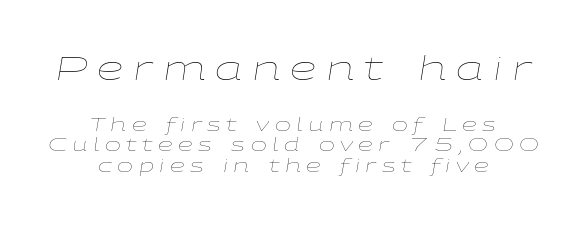
The image shows 34 px thin, wide type, italic (leaning right); set centered, tight line spacing (1.1x), unusually wide letter spacing (+0.29 em), not underlined; the first (top) block is 1.79x larger; low stroke contrast and a medium x-height.
